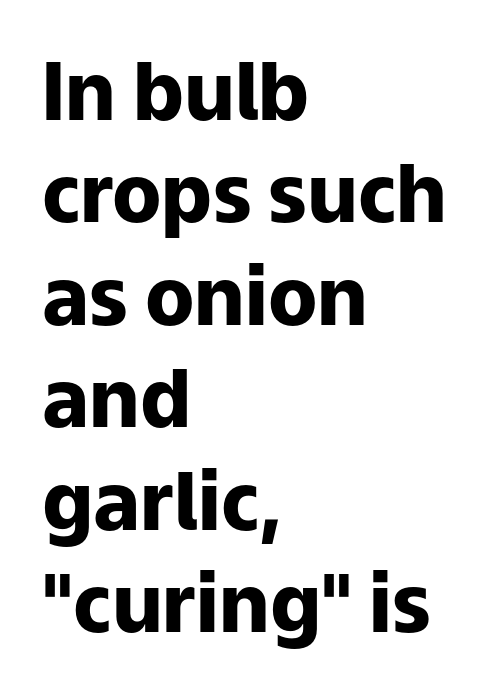
Are there feet on the stems? There aren't — it's a sans. This block has exactly the height ordinary leading produces. Note the varied advance widths — an 'i' is clearly narrower than an 'm'. Descender tails drop into unmarked territory.
